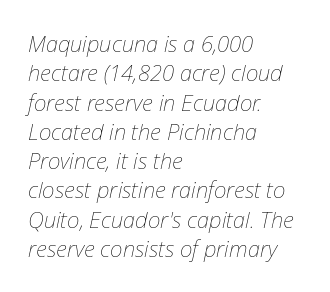
{"italic": "yes", "lean": "right", "slant_degrees": 12, "bold": "no", "underline": "no", "align": "left", "line_spacing": "normal", "line_spacing_ratio": 1.33, "letter_spacing": "normal", "letter_spacing_em": 0.0, "glyph_px": 22}
